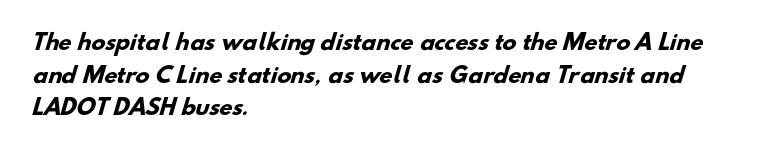
The image shows 21 px bold type; set left-aligned, normal line spacing (1.55x), normal letter spacing, not underlined.
